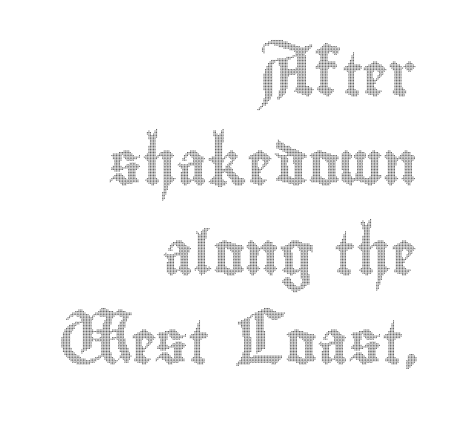
The image shows 43 px condensed type, upright; set right-aligned, loose line spacing (2.08x), normal letter spacing, not underlined; a small x-height.
